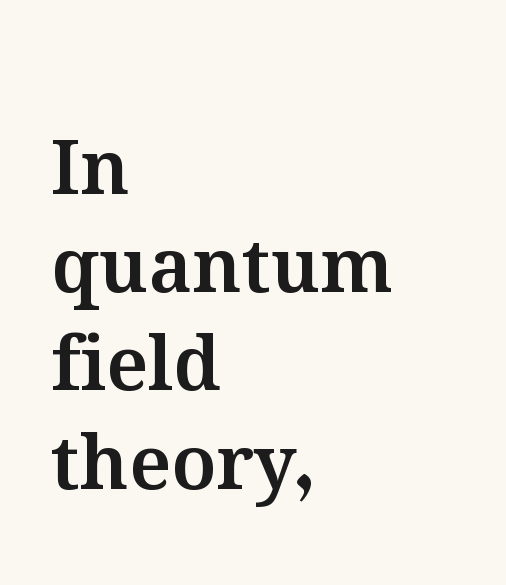
When letters stand straight like this, we call the style roman or upright. The setting favours the left margin, as ordinary paragraphs usually do. Spacing verdict: proportional, widths tailored to each character. A typesetter would call this zero additional tracking. Descender tails drop into unmarked territory.
